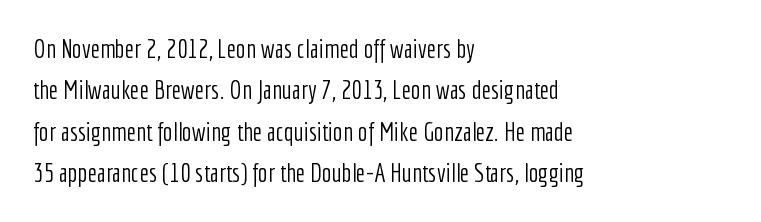
Q: Is the text bold? A: No.
Q: Is the text italic (slanted)? A: No, it is upright.
Q: Is the text underlined? A: No.
Q: How is the paragraph aligned? A: Left-aligned.
Q: Is the spacing between letters normal or unusually wide? A: Normal.
Q: Is the spacing between lines tight, normal or loose? A: Normal.
